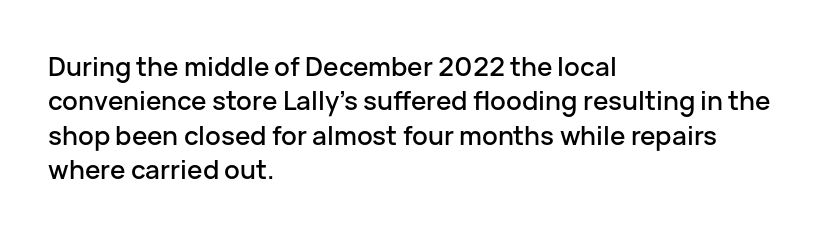
Q: Is the text italic (slanted)? A: No, it is upright.
Q: Is the text underlined? A: No.
Q: How is the paragraph aligned? A: Left-aligned.
Q: Is the spacing between letters normal or unusually wide? A: Normal.
Q: Is the spacing between lines tight, normal or loose? A: Normal.
